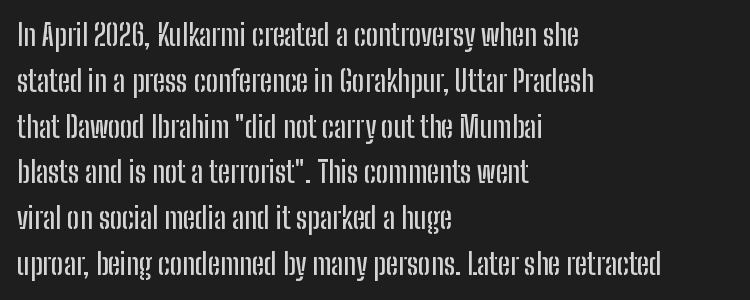
{"serif": "no", "italic": "no", "width": "condensed", "stroke_contrast": "low", "x_height": "medium", "monospaced": "no", "underline": "no", "align": "left", "line_spacing": "normal", "line_spacing_ratio": 1.58, "letter_spacing": "normal", "letter_spacing_em": 0.0, "glyph_px": 29}
